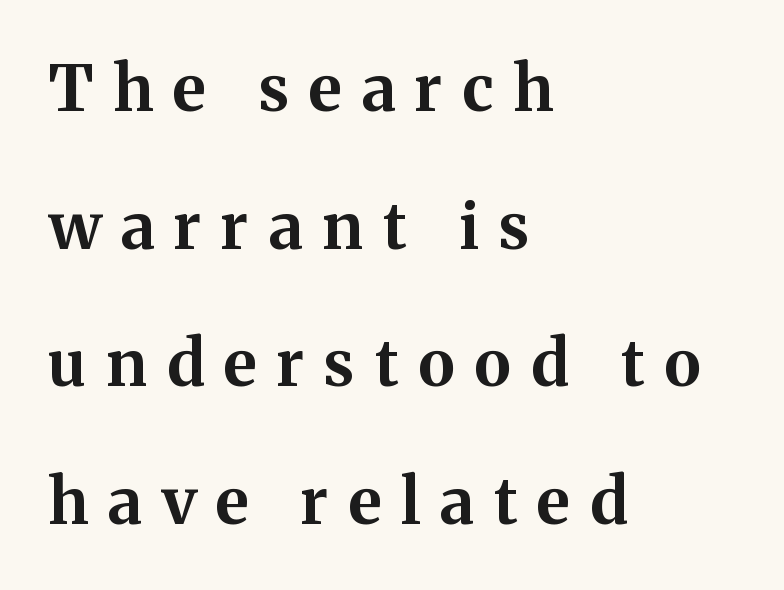
A roman cut, with each character standing at attention. The passage shown is not underscored anywhere. Summary of vertical rhythm: relaxed, with wide interline spacing. Notice how thick the strokes are: this is what a full bold looks like. The face used here is rendered with a markedly widened letterfit.
